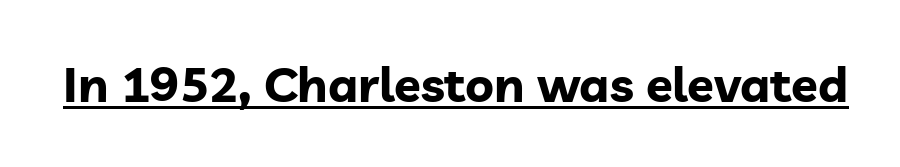
The image shows 49 px bold sans-serif type, upright; set normal letter spacing, underlined; low stroke contrast and a medium x-height.
